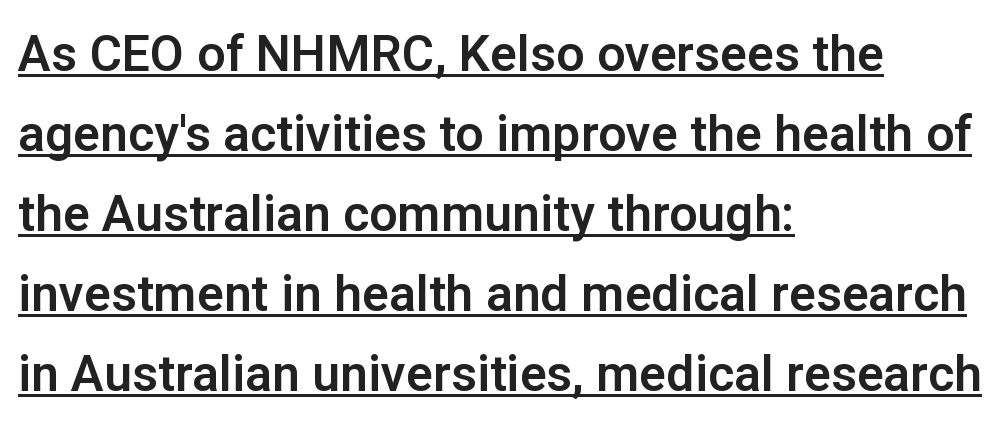
Proportional: the letters do not fall into vertical columns. These lines stack with their left ends in a neat column. Tracking value appears to be zero — textbook default spacing. The rendering uses the underline text-decoration. Posture: upright roman.
